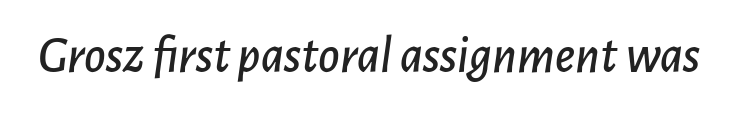
The image shows 52 px text type, italic (leaning right); set normal letter spacing, not underlined; low stroke contrast and a medium x-height.
